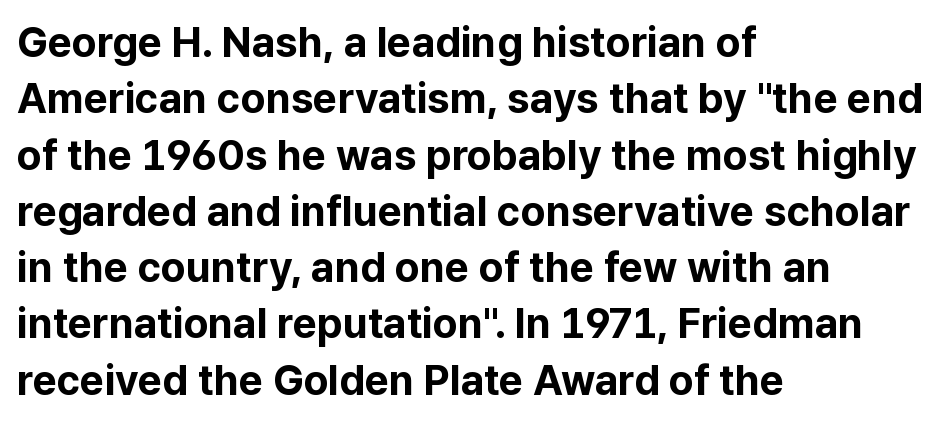
Q: Is the text bold? A: Yes.
Q: Is the text italic (slanted)? A: No, it is upright.
Q: Is the typeface a serif or a sans-serif typeface? A: Sans-serif.
Q: Is the text underlined? A: No.
Q: How is the paragraph aligned? A: Left-aligned.
Q: Is the spacing between letters normal or unusually wide? A: Normal.
Q: Is the spacing between lines tight, normal or loose? A: Normal.
Q: Width (condensed, normal, or wide)? A: Normal.
Q: Stroke contrast? A: Low.
Q: x-height? A: Medium.
Q: Monospaced? A: No.
